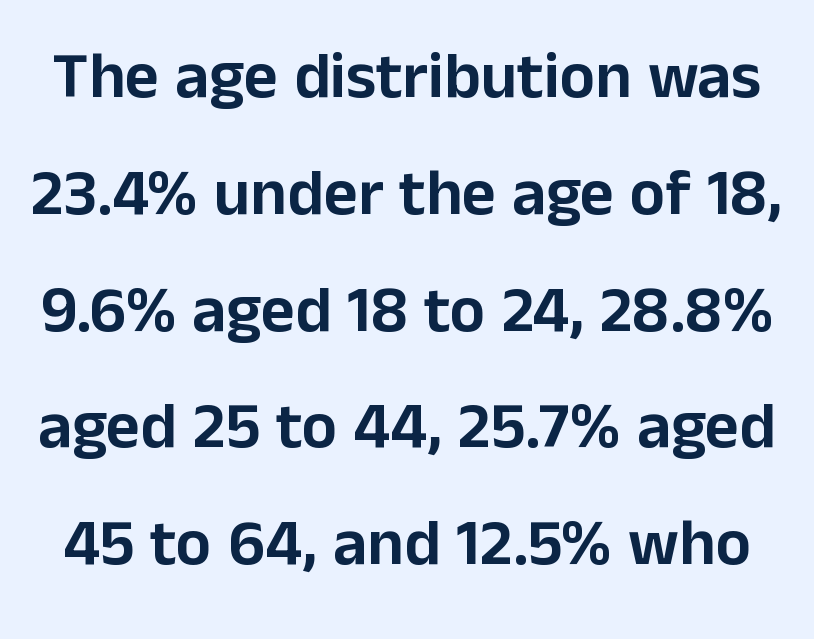
{"serif": "no", "italic": "no", "width": "normal", "stroke_contrast": "low", "x_height": "medium", "monospaced": "no", "underline": "no", "line_spacing_ratio": 1.77, "letter_spacing": "normal", "letter_spacing_em": 0.0, "glyph_px": 66}
